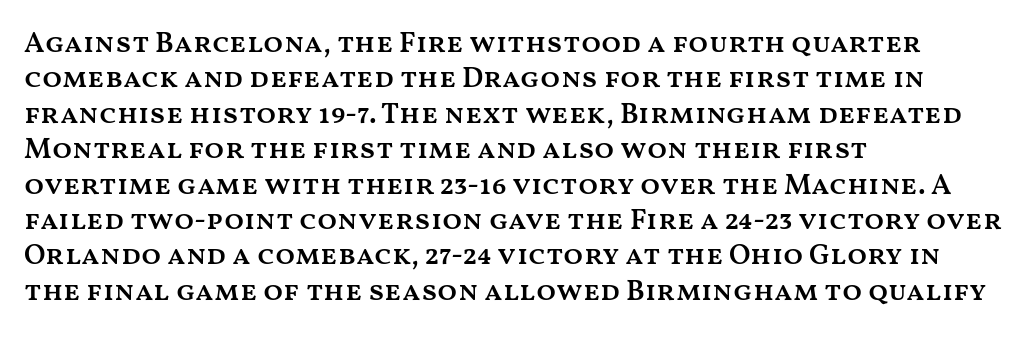
The image shows 29 px semibold, wide type, upright; set left-aligned, line spacing 1.22x, normal letter spacing, not underlined; medium stroke contrast and a medium x-height.
